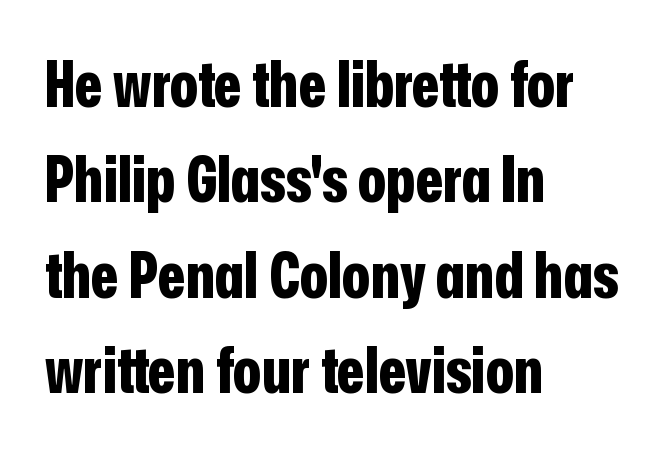
Observe the absence of serifs on each vertical stroke in this sample. Horizontal bands of white between lines are of average thickness. Notice how thick the strokes are: this is what a full bold looks like. Varying glyph widths throughout — classic text-font behaviour. Unlike italic type, these characters show no tilt at all. Reading down the block, your eye returns to a fixed left position each line.
